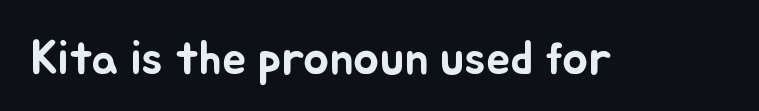
Note the varied advance widths — an 'i' is clearly narrower than an 'm'. A bare baseline throughout the passage. Italic? Not at all — the glyphs are vertical. Observe the ordinary spacing: letters are neighbours, not strangers.
